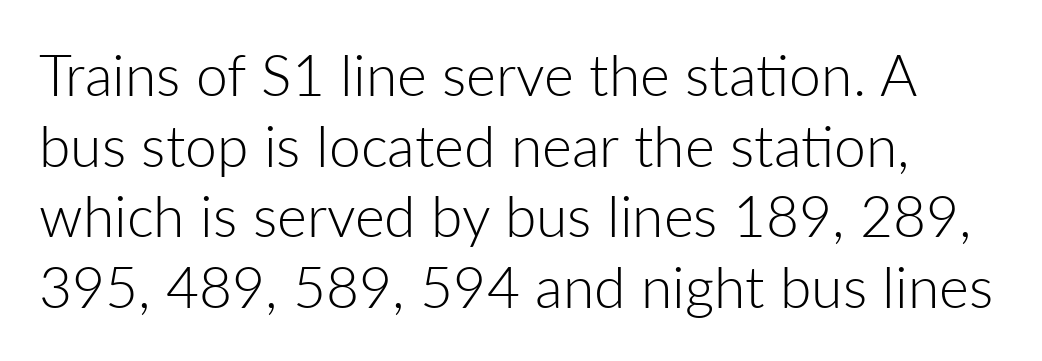
{"serif": "no", "italic": "no", "bold": "no", "weight": "light", "width": "normal", "stroke_contrast": "low", "x_height": "medium", "monospaced": "no", "underline": "no", "line_spacing_ratio": 1.24, "letter_spacing": "normal", "letter_spacing_em": 0.0, "glyph_px": 57}
